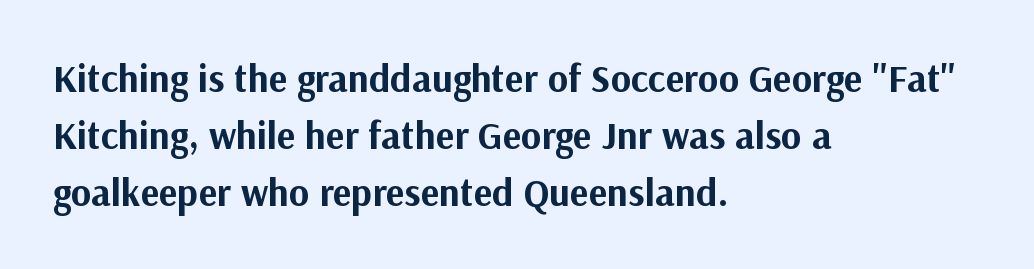
{"serif": "no", "italic": "no", "bold": "yes", "weight": "bold", "width": "normal", "stroke_contrast": "medium", "x_height": "medium", "monospaced": "no", "underline": "no", "align": "left", "line_spacing": "normal", "line_spacing_ratio": 1.46, "letter_spacing": "normal", "letter_spacing_em": 0.0, "glyph_px": 39}
